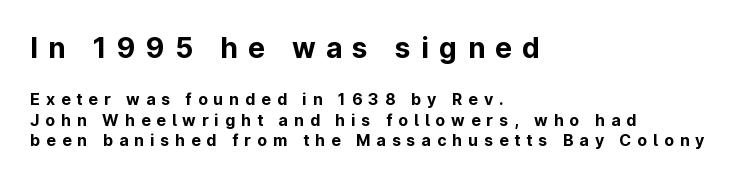
The image shows 28 px bold sans-serif type, upright; set left-aligned, normal line spacing (1.3x), unusually wide letter spacing (+0.37 em), not underlined; the first (top) block is 1.75x larger; low stroke contrast and a medium x-height.
